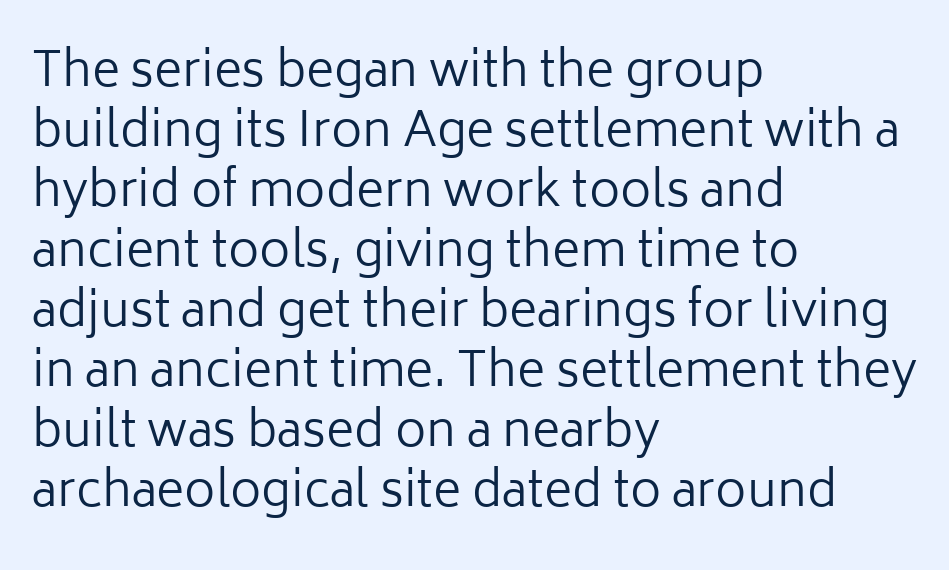
Q: Is the text bold? A: No.
Q: Is the text italic (slanted)? A: No, it is upright.
Q: Is the typeface a serif or a sans-serif typeface? A: Sans-serif.
Q: Is the text underlined? A: No.
Q: How is the paragraph aligned? A: Left-aligned.
Q: Is the spacing between letters normal or unusually wide? A: Normal.
Q: Is the spacing between lines tight, normal or loose? A: Normal.
Q: Width (condensed, normal, or wide)? A: Normal.
Q: Stroke contrast? A: Low.
Q: x-height? A: Medium.
Q: Monospaced? A: No.
